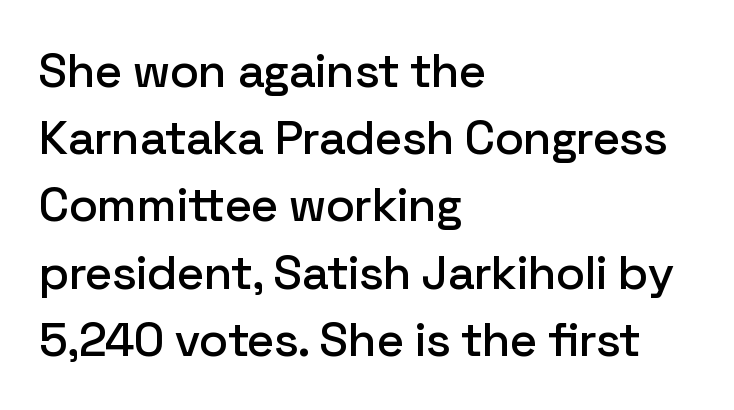
Q: Is the text italic (slanted)? A: No, it is upright.
Q: Is the typeface a serif or a sans-serif typeface? A: Sans-serif.
Q: Is the text underlined? A: No.
Q: How is the paragraph aligned? A: Left-aligned.
Q: Is the spacing between letters normal or unusually wide? A: Normal.
Q: Is the spacing between lines tight, normal or loose? A: Normal.
Q: Width (condensed, normal, or wide)? A: Normal.
Q: Stroke contrast? A: Low.
Q: x-height? A: Medium.
Q: Monospaced? A: No.
